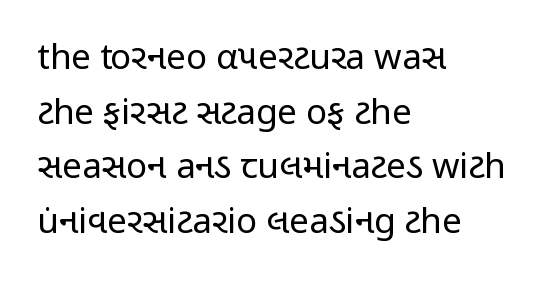
Has an underline been added? It has not. A typesetter would mark this as roman, not italic. Does the type have serifs? No, each stem ends abruptly. Inter-character spacing is left at the font's built-in metrics.
